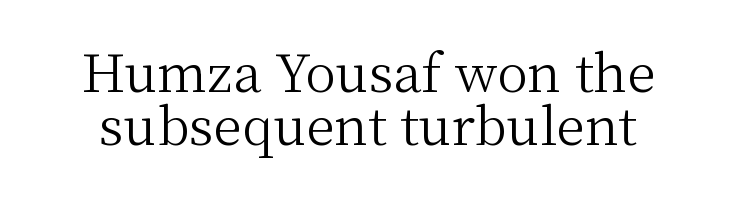
Type without underlining. Spacing verdict: proportional, widths tailored to each character. Is the type heavy? It reads as light-to-regular instead. Very little white space separates one row of letters from the next.
